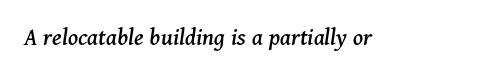
You can tell it's italic because the verticals aren't actually vertical. The specimen omits any rule beneath the text block's lines. Default kerning and tracking; the words read as compact shapes.
